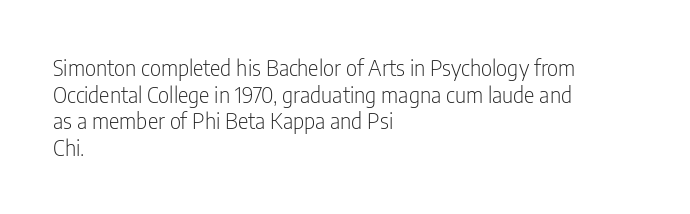
{"italic": "no", "bold": "no", "underline": "no", "align": "left", "line_spacing_ratio": 1.21, "letter_spacing": "normal", "letter_spacing_em": 0.0, "glyph_px": 22}
